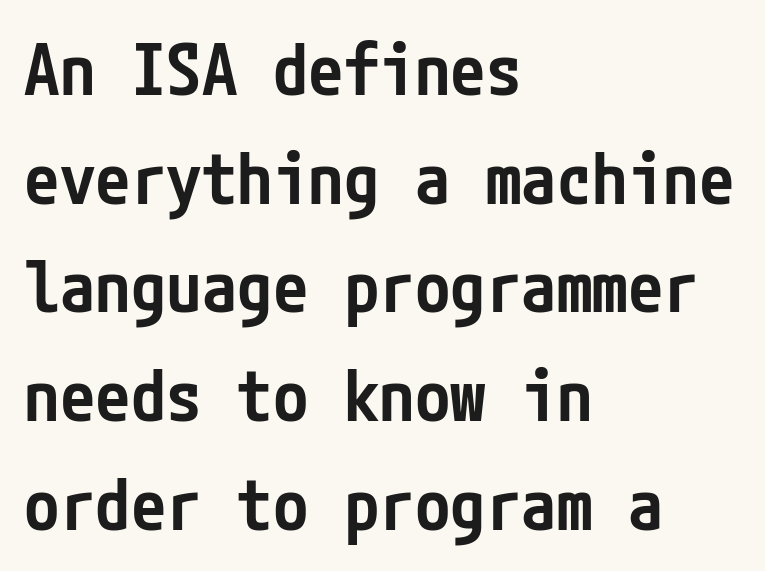
The image shows 71 px semibold, condensed sans-serif type, upright; set left-aligned, normal line spacing (1.53x), normal letter spacing, not underlined; low stroke contrast and a medium x-height.
